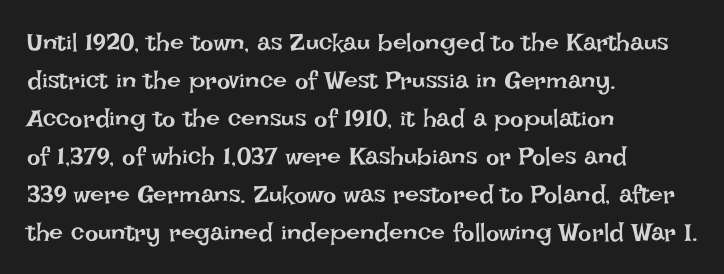
{"italic": "no", "bold": "no", "underline": "no", "align": "left", "line_spacing": "normal", "line_spacing_ratio": 1.52, "letter_spacing": "normal", "letter_spacing_em": 0.0, "glyph_px": 25}
